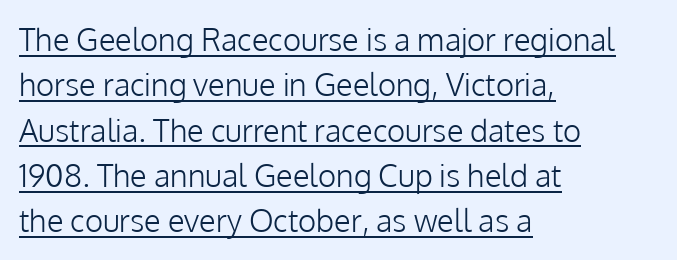
Grotesque or geometric, the face here clearly has no serifs. A classic flush-left, rag-right setting is used for this passage. Proportional: the letters do not fall into vertical columns. Summary of vertical rhythm: regular, with standard interline spacing. Observe the ordinary spacing: letters are neighbours, not strangers.
